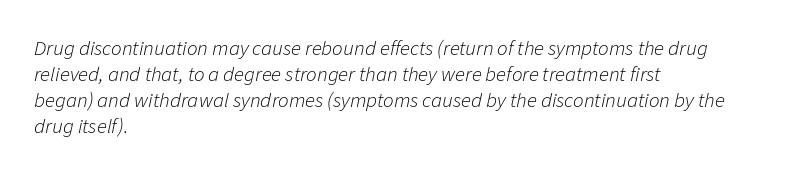
Q: Is the text bold? A: No.
Q: Is the text italic (slanted)? A: Yes, it leans right by about 11 degrees.
Q: Is the text underlined? A: No.
Q: How is the paragraph aligned? A: Left-aligned.
Q: Is the spacing between letters normal or unusually wide? A: Normal.
